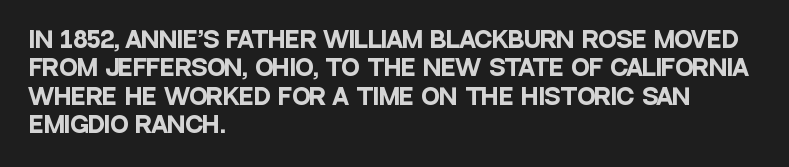
The image shows 22 px bold type, upright; set left-aligned, normal line spacing (1.29x), normal letter spacing, not underlined.
